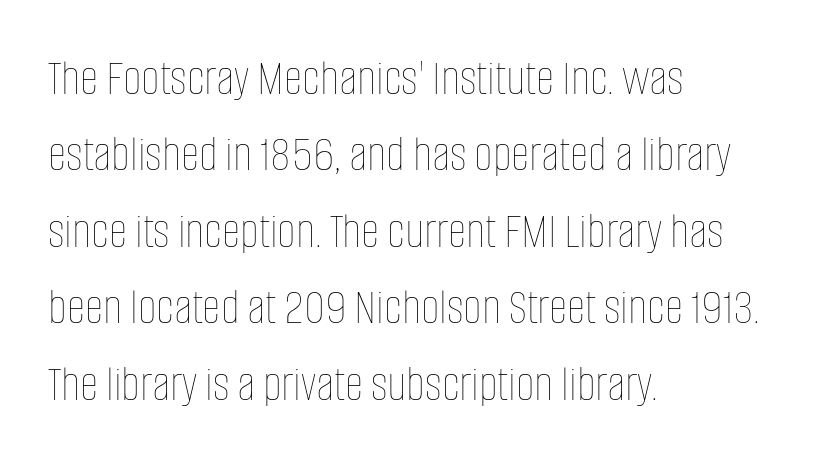
The image shows 51 px thin, condensed type, upright; set left-aligned, normal line spacing (1.5x), normal letter spacing, not underlined; low stroke contrast and a large x-height.
